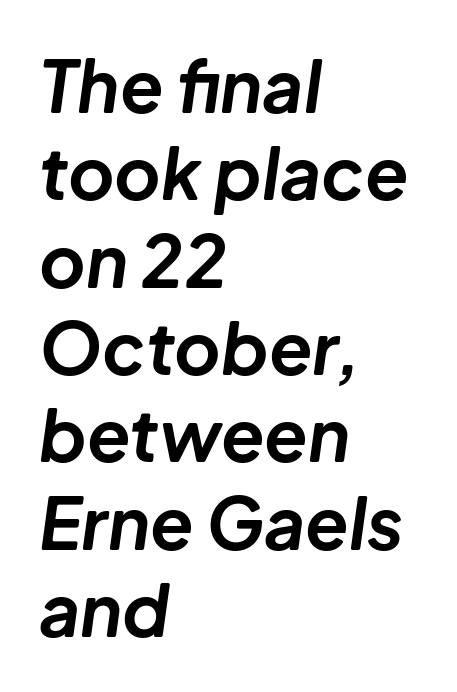
{"italic": "yes", "lean": "right", "slant_degrees": 8, "bold": "yes", "weight": "bold", "width": "normal", "stroke_contrast": "low", "x_height": "medium", "monospaced": "no", "underline": "no", "align": "left", "line_spacing_ratio": 1.23, "letter_spacing": "normal", "letter_spacing_em": 0.0, "glyph_px": 71}
